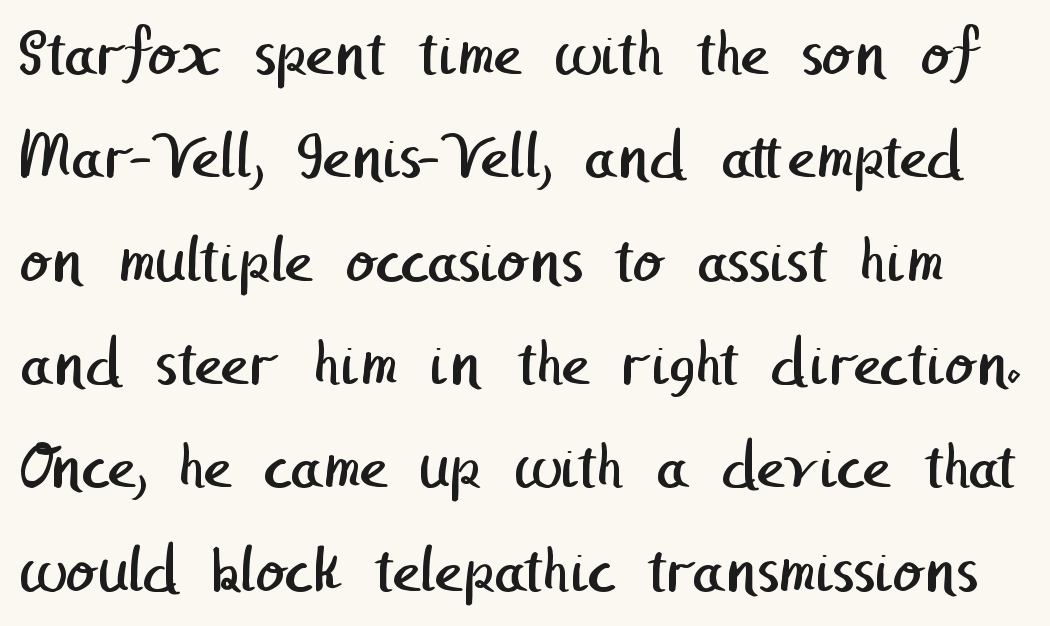
{"serif": "no", "bold": "no", "weight": "regular", "width": "normal", "stroke_contrast": "low", "x_height": "medium", "underline": "no", "line_spacing": "normal", "line_spacing_ratio": 1.52, "letter_spacing": "normal", "letter_spacing_em": 0.0, "glyph_px": 68}
